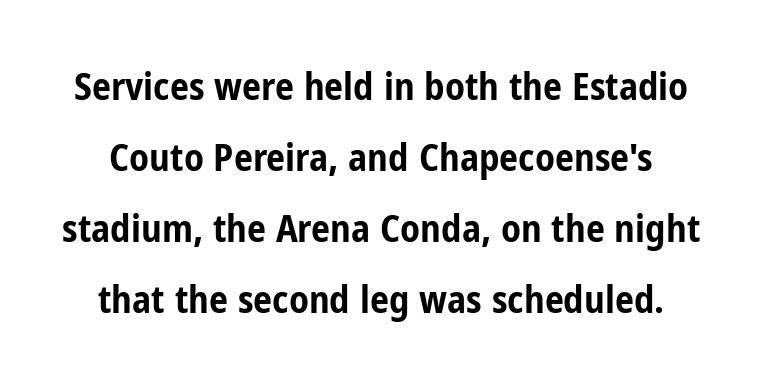
{"serif": "no", "italic": "no", "bold": "yes", "weight": "bold", "width": "condensed", "stroke_contrast": "low", "x_height": "medium", "monospaced": "no", "underline": "no", "align": "center", "line_spacing_ratio": 1.87, "letter_spacing": "normal", "letter_spacing_em": 0.0, "glyph_px": 38}
